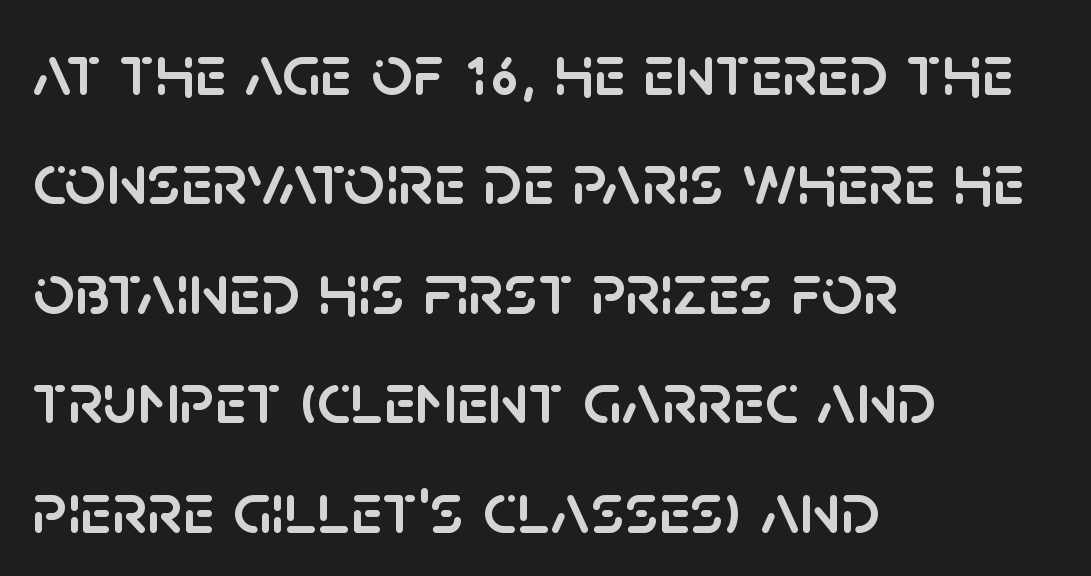
The image shows 73 px sans-serif type, upright; set left-aligned, normal line spacing (1.5x), normal letter spacing, not underlined; low stroke contrast and a large x-height.
